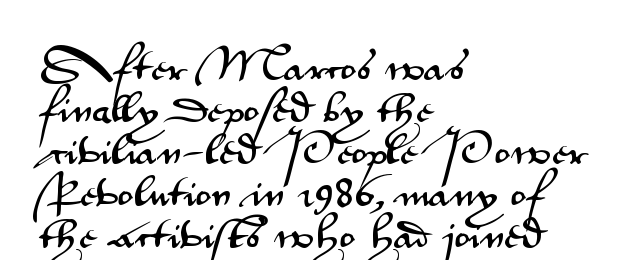
Regarding leading, the lines here are spaced in the standard way. The passage shown has conventional tracking throughout. Spacing verdict: proportional, widths tailored to each character. Check under the words: just untouched page.
